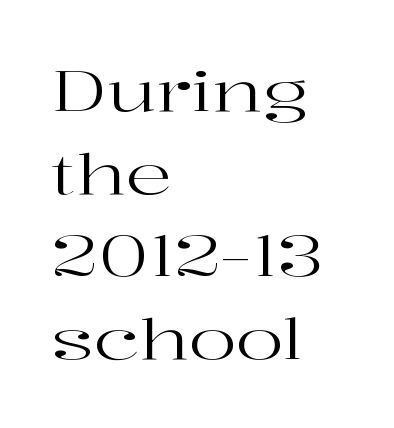
Q: Is the text bold? A: No.
Q: Is the text italic (slanted)? A: No, it is upright.
Q: Is the typeface a serif or a sans-serif typeface? A: Serif.
Q: Is the text underlined? A: No.
Q: How is the paragraph aligned? A: Left-aligned.
Q: Is the spacing between letters normal or unusually wide? A: Normal.
Q: Is the spacing between lines tight, normal or loose? A: Normal.
Q: Width (condensed, normal, or wide)? A: Wide.
Q: Stroke contrast? A: High.
Q: x-height? A: Medium.
Q: Monospaced? A: No.
